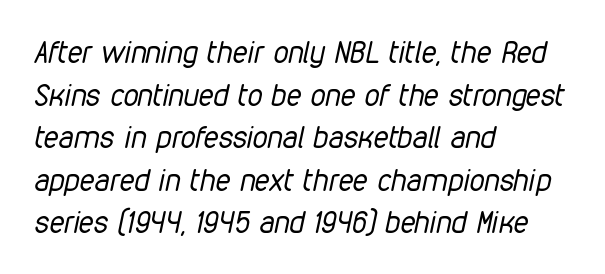
Q: Is the text bold? A: No.
Q: Is the text italic (slanted)? A: Yes, it leans right by about 12 degrees.
Q: Is the text underlined? A: No.
Q: How is the paragraph aligned? A: Left-aligned.
Q: Is the spacing between letters normal or unusually wide? A: Normal.
Q: Is the spacing between lines tight, normal or loose? A: Normal.
Q: Width (condensed, normal, or wide)? A: Condensed.
Q: Stroke contrast? A: Low.
Q: x-height? A: Medium.
Q: Monospaced? A: No.
